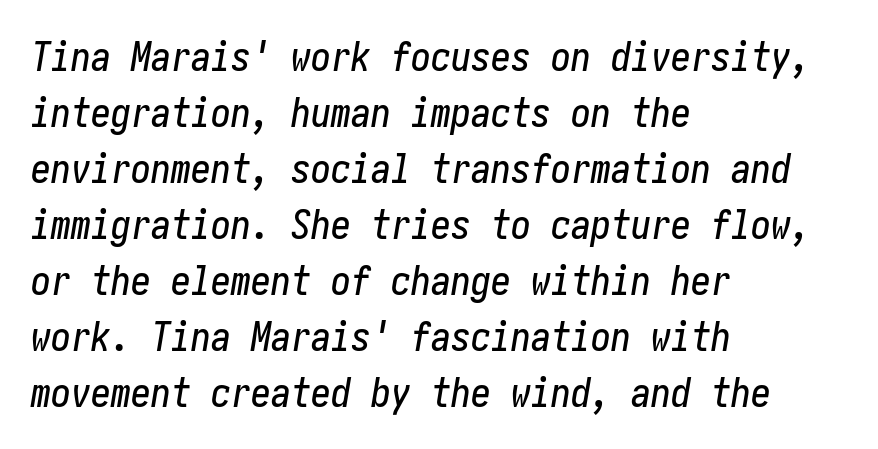
Q: Is the text italic (slanted)? A: Yes, it leans right by about 10 degrees.
Q: Is the text underlined? A: No.
Q: How is the paragraph aligned? A: Left-aligned.
Q: Is the spacing between letters normal or unusually wide? A: Normal.
Q: Is the spacing between lines tight, normal or loose? A: Normal.
Q: Width (condensed, normal, or wide)? A: Condensed.
Q: Stroke contrast? A: Low.
Q: x-height? A: Medium.
